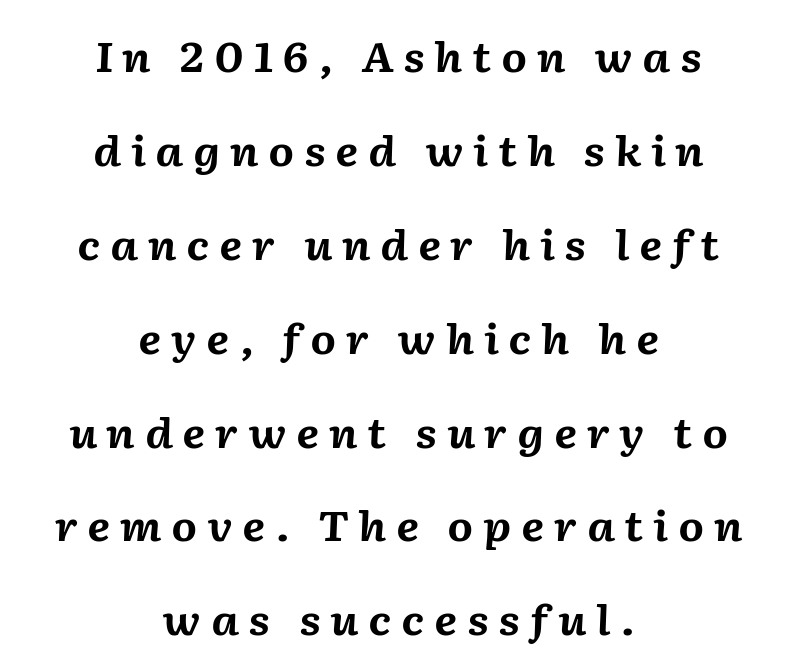
Glyph-to-glyph distance is far greater than everyday printed text. The typography opts for an oblique posture over an upright one. This sample is center-justified, so both line endings float freely. The letters advance in unequal steps, a hallmark of proportional type.
